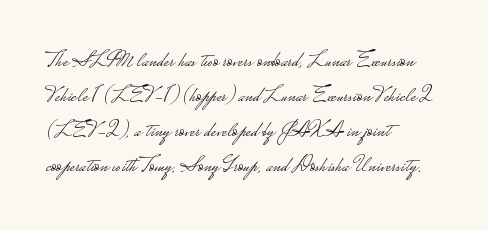
The image shows 22 px text type; set left-aligned, normal line spacing (1.59x), normal letter spacing, not underlined.
